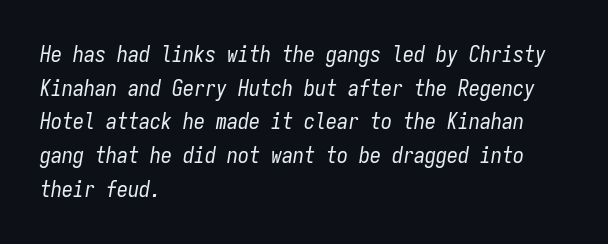
One glance says typical: line gaps are just what's usual. On a weight scale, this lands at 450 or below. Yep, that's italic — everything's leaning. Characters follow at the spacing the type designer built in. Letters rest on an invisible, unmarked baseline. Line beginnings align vertically; line endings do not.
